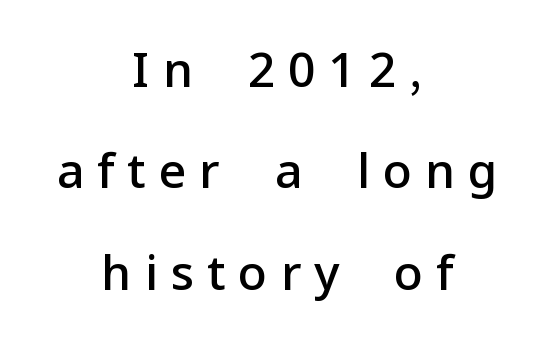
{"serif": "no", "italic": "no", "bold": "semi", "weight": "semibold", "width": "normal", "stroke_contrast": "low", "x_height": "medium", "monospaced": "no", "underline": "no", "align": "center", "line_spacing": "loose", "line_spacing_ratio": 2.11, "letter_spacing": "wide", "letter_spacing_em": 0.27, "glyph_px": 48}
